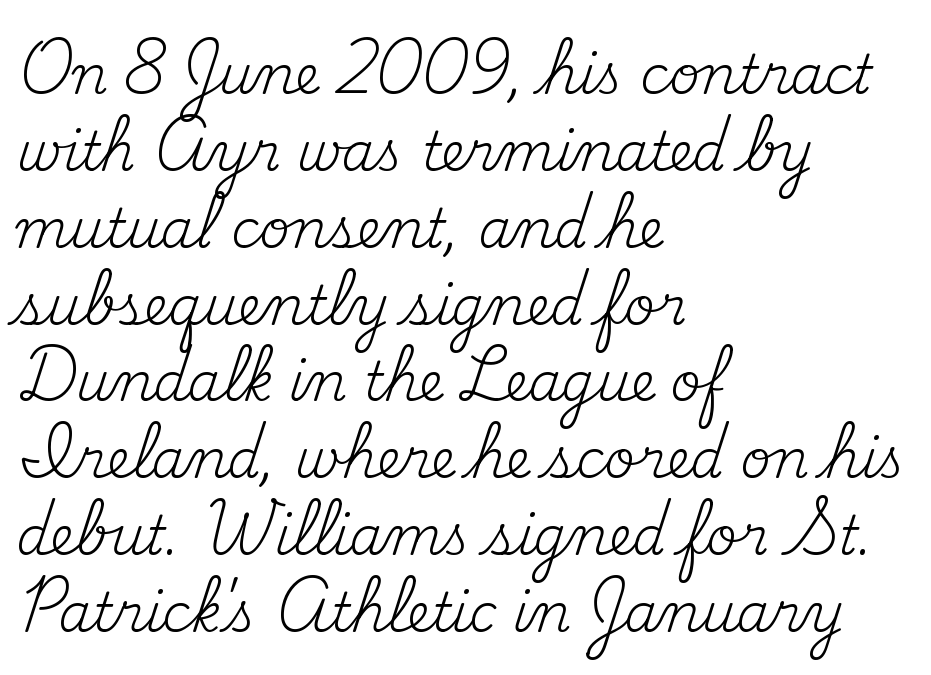
The typesetting does not lean heavy: it is not bold. The letters sit at their default tracking, neither squeezed nor spread. If you measured baseline to baseline, you'd find a middling distance. Proportional: the letters do not fall into vertical columns.
